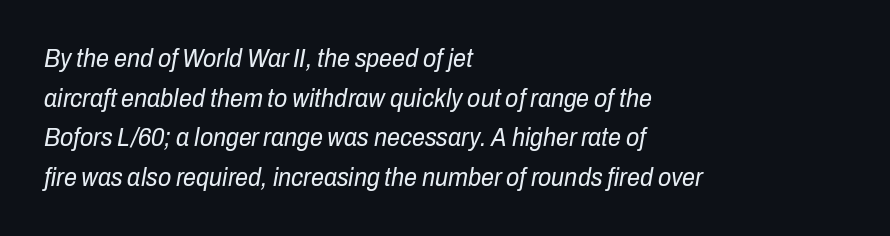
The image shows 26 px text type, italic (leaning right); set left-aligned, normal line spacing (1.52x), normal letter spacing, not underlined.
